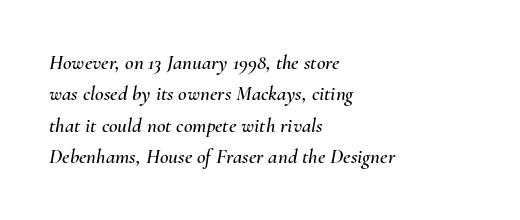
The image shows 21 px text type, italic (leaning right); set left-aligned, normal line spacing (1.5x), normal letter spacing, not underlined.
